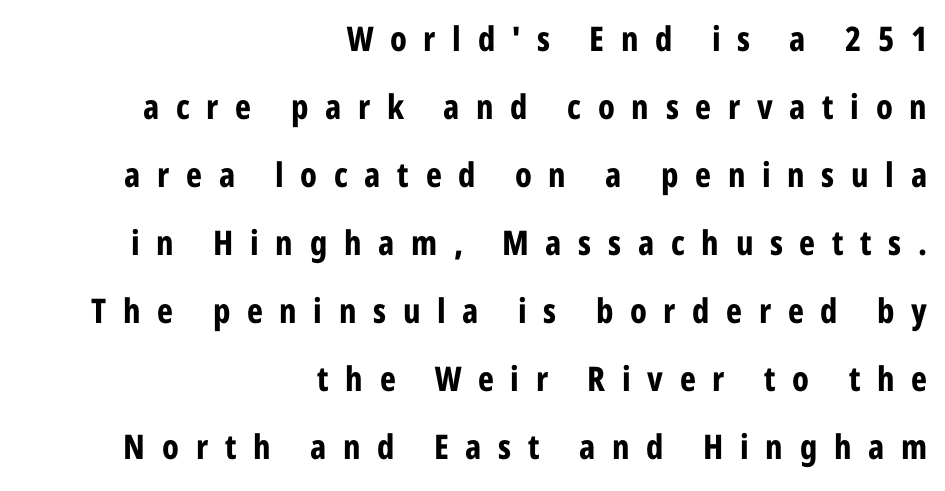
Does the type have serifs? No, each stem ends abruptly. Notice how thick the strokes are: this is what a full bold looks like. This sample has the flowing, uneven cadence of proportional lettering. Ascenders rise straight up at ninety degrees. Substantial extra tracking has been applied to these lines. In CSS terms this would be text-align: right.
